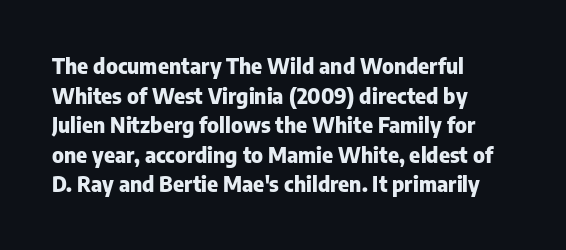
The image shows 21 px bold type, upright; set left-aligned, normal line spacing (1.41x), normal letter spacing, not underlined.
